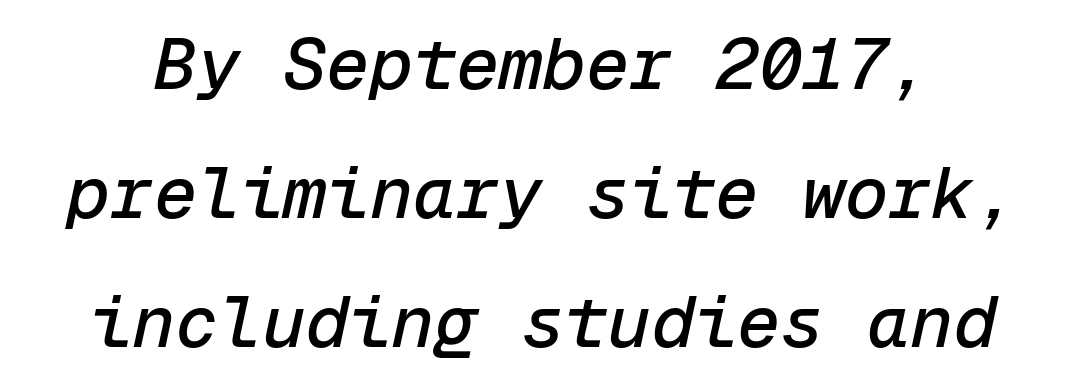
Q: Is the text italic (slanted)? A: Yes, it leans right by about 12 degrees.
Q: Is the text underlined? A: No.
Q: Is the spacing between letters normal or unusually wide? A: Normal.
Q: Width (condensed, normal, or wide)? A: Normal.
Q: Stroke contrast? A: Low.
Q: x-height? A: Medium.
Q: Monospaced? A: Yes.
